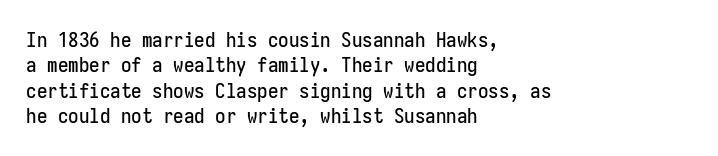
{"italic": "no", "underline": "no", "align": "left", "line_spacing_ratio": 1.21, "letter_spacing": "normal", "letter_spacing_em": 0.0, "glyph_px": 21}
